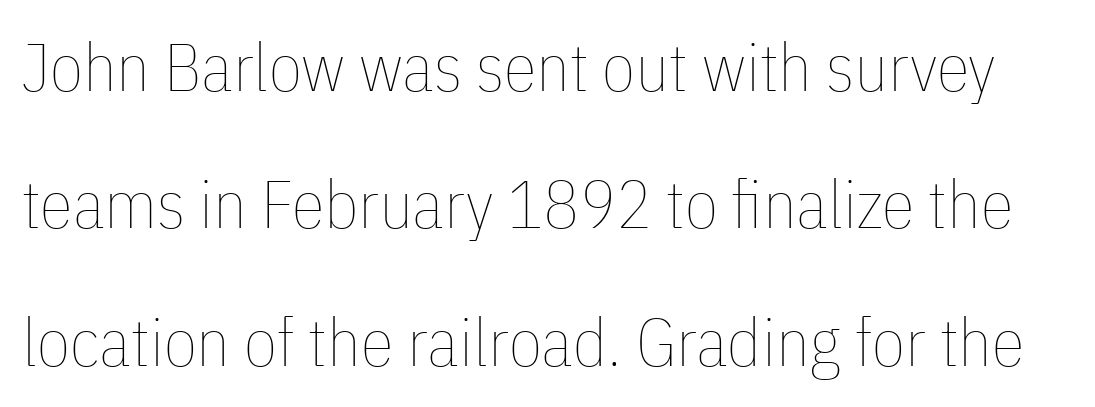
The image shows 67 px thin, condensed type, upright; set loose line spacing (2.05x), normal letter spacing, not underlined; low stroke contrast and a medium x-height.
